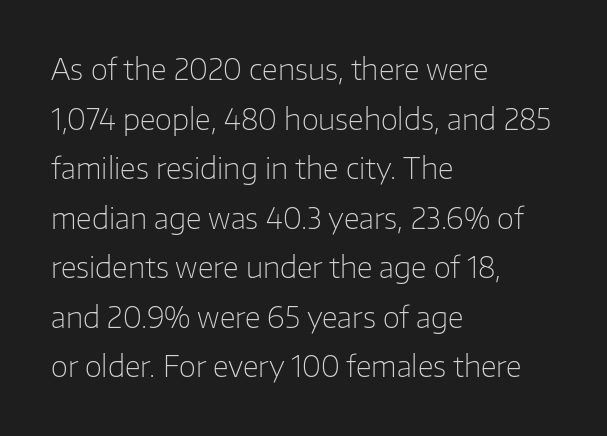
{"serif": "no", "italic": "no", "bold": "no", "weight": "light", "width": "normal", "stroke_contrast": "low", "x_height": "medium", "monospaced": "no", "underline": "no", "align": "left", "line_spacing_ratio": 1.77, "letter_spacing": "normal", "letter_spacing_em": 0.0, "glyph_px": 28}
